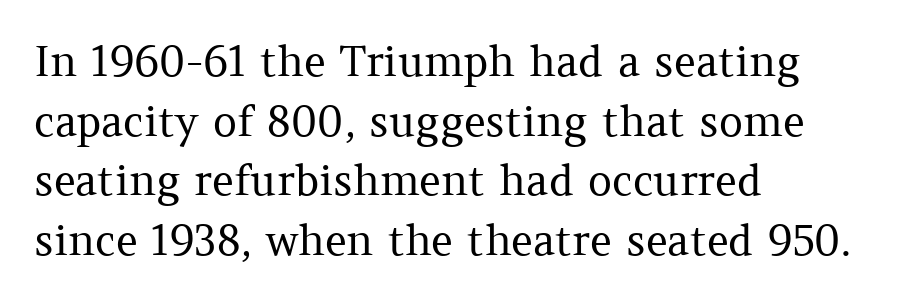
The image shows 42 px regular-weight serif type, upright; set left-aligned, normal line spacing (1.42x), normal letter spacing, not underlined; medium stroke contrast and a medium x-height.
